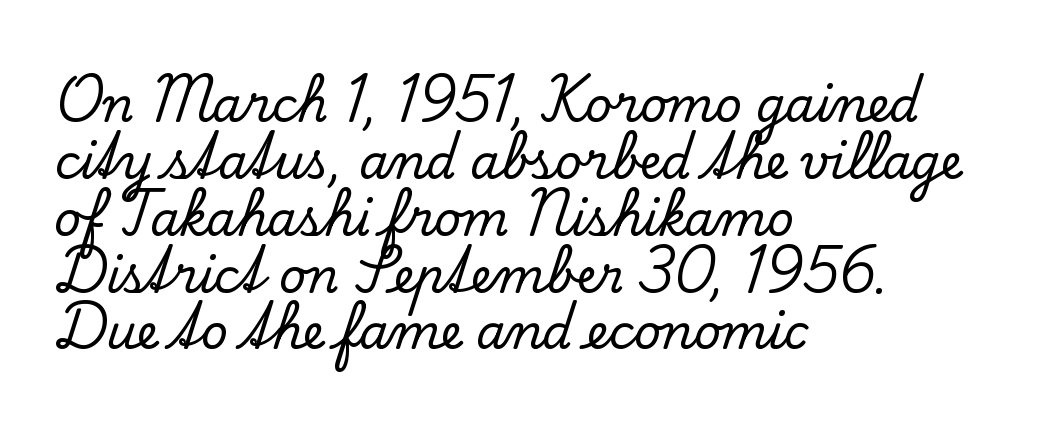
{"serif": "yes", "width": "normal", "stroke_contrast": "low", "x_height": "small", "monospaced": "no", "underline": "no", "align": "left", "line_spacing_ratio": 1.21, "letter_spacing": "normal", "letter_spacing_em": 0.0, "glyph_px": 47}
